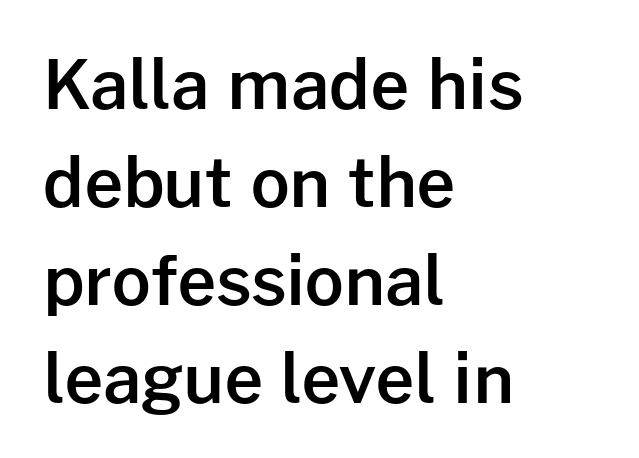
The image shows 68 px semibold sans-serif type, upright; set left-aligned, normal line spacing (1.44x), normal letter spacing, not underlined; low stroke contrast and a medium x-height.
